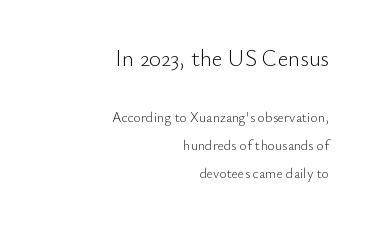
Q: Is the text bold? A: No.
Q: Is the text italic (slanted)? A: No, it is upright.
Q: Is the text underlined? A: No.
Q: How is the paragraph aligned? A: Right-aligned.
Q: Is the spacing between letters normal or unusually wide? A: Normal.
Q: Is the spacing between lines tight, normal or loose? A: Loose.
Q: Which block of text is set in a larger size, the first (top) or the second (bottom)? A: The first (top) one.
